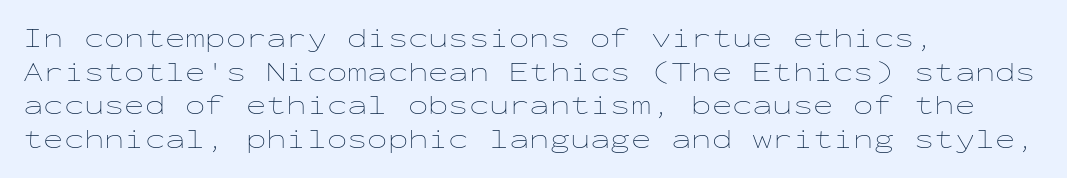
Q: Is the text bold? A: No.
Q: Is the text italic (slanted)? A: No, it is upright.
Q: Is the text underlined? A: No.
Q: How is the paragraph aligned? A: Left-aligned.
Q: Is the spacing between letters normal or unusually wide? A: Normal.
Q: Is the spacing between lines tight, normal or loose? A: Normal.
